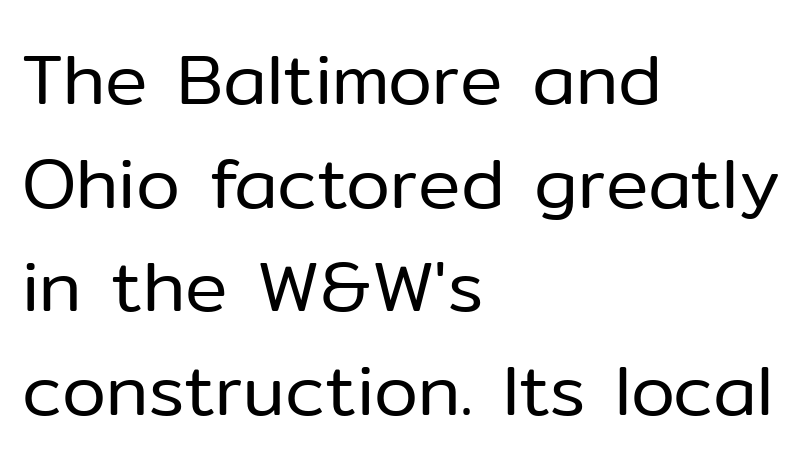
{"serif": "no", "italic": "no", "bold": "no", "weight": "regular", "width": "normal", "stroke_contrast": "low", "x_height": "medium", "monospaced": "no", "underline": "no", "align": "left", "line_spacing": "normal", "line_spacing_ratio": 1.46, "letter_spacing": "normal", "letter_spacing_em": 0.0, "glyph_px": 71}
